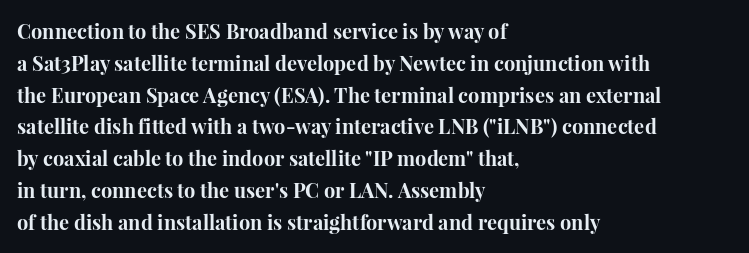
Upright lettering throughout. The foot of each line stays bare and open. Line spacing here is normal. The letters sit at their default tracking, neither squeezed nor spread. The setting favours the left margin, as ordinary paragraphs usually do. These words are printed bold, with thick strokes throughout.
